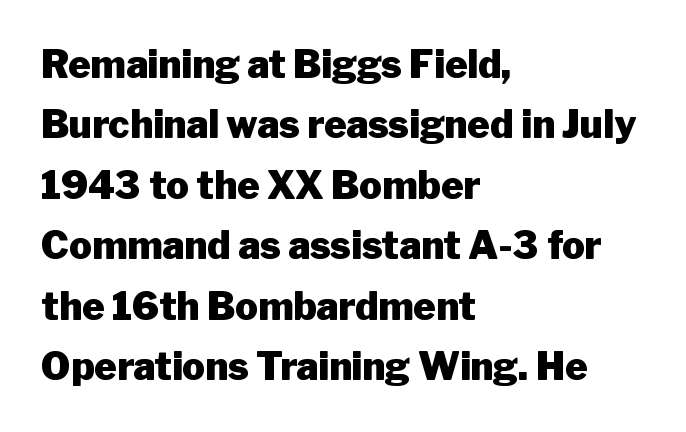
{"serif": "no", "italic": "no", "bold": "yes", "weight": "heavy", "width": "normal", "stroke_contrast": "low", "x_height": "medium", "monospaced": "no", "underline": "no", "align": "left", "line_spacing": "normal", "line_spacing_ratio": 1.59, "letter_spacing": "normal", "letter_spacing_em": 0.0, "glyph_px": 38}
